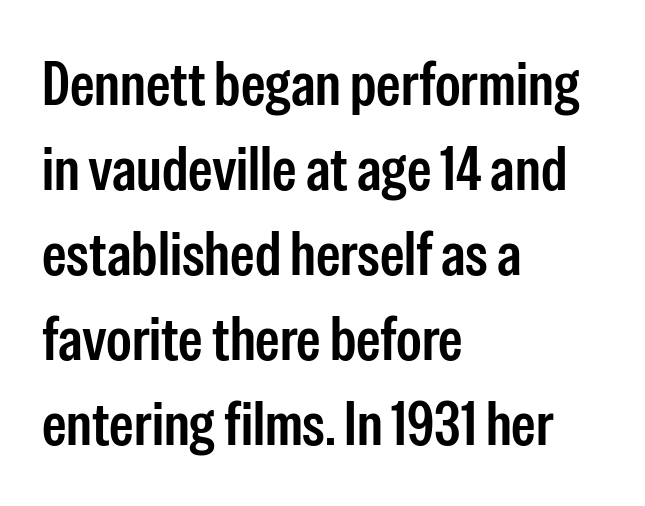
{"serif": "no", "italic": "no", "width": "condensed", "stroke_contrast": "low", "x_height": "medium", "monospaced": "no", "underline": "no", "align": "left", "line_spacing": "normal", "line_spacing_ratio": 1.37, "letter_spacing": "normal", "letter_spacing_em": 0.0, "glyph_px": 62}
